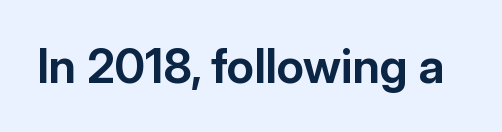
The letters advance in unequal steps, a hallmark of proportional type. The line texture is even and compact thanks to regular tracking. Look at the stroke-to-counter ratio: heavy, a bold. Classification — sans serif.
